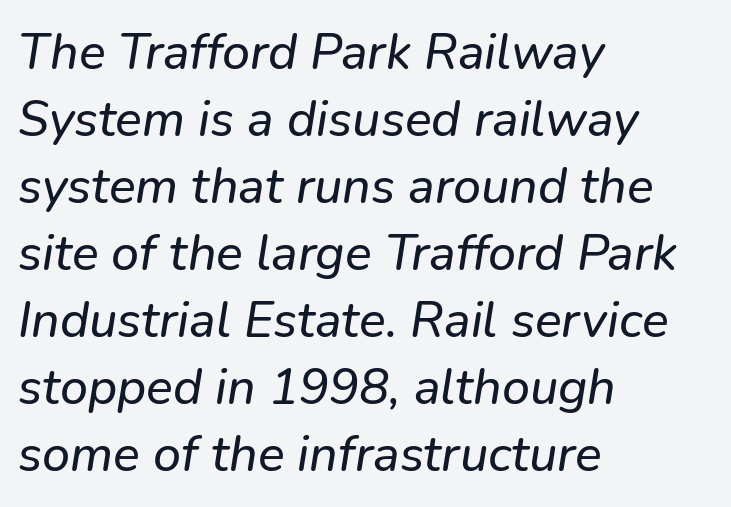
Q: Is the text italic (slanted)? A: Yes, it leans right by about 9 degrees.
Q: Is the text underlined? A: No.
Q: How is the paragraph aligned? A: Left-aligned.
Q: Is the spacing between letters normal or unusually wide? A: Normal.
Q: Is the spacing between lines tight, normal or loose? A: Normal.
Q: Width (condensed, normal, or wide)? A: Normal.
Q: Stroke contrast? A: Low.
Q: x-height? A: Medium.
Q: Monospaced? A: No.
